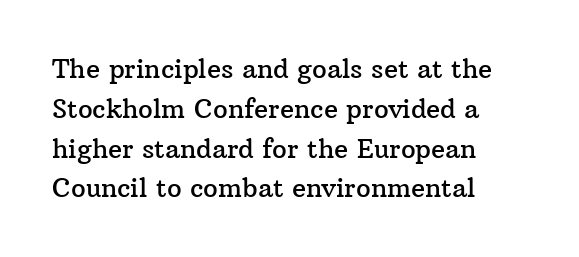
The image shows 26 px text type, upright; set left-aligned, normal line spacing (1.53x), normal letter spacing, not underlined.
